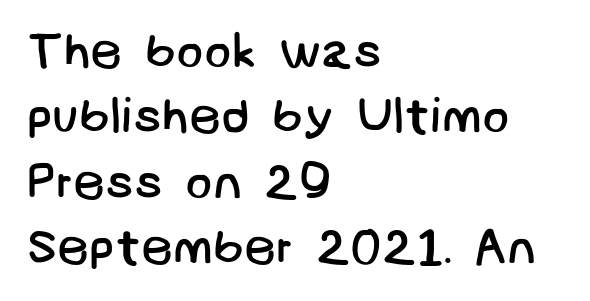
The specimen omits any rule beneath the text block's lines. This sample keeps an unexceptional amount of space between lines. Compared with typical body copy, the letter spacing here is the same. The setting favours the left margin, as ordinary paragraphs usually do.
